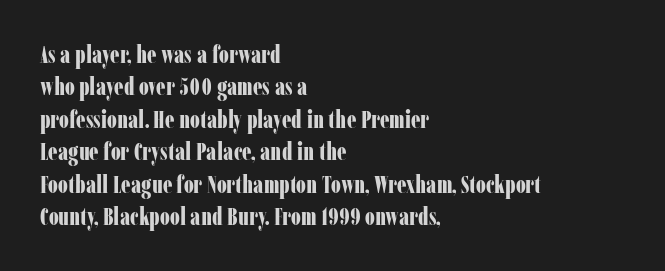
The image shows 24 px bold type, upright; set left-aligned, normal line spacing (1.35x), normal letter spacing, not underlined.
